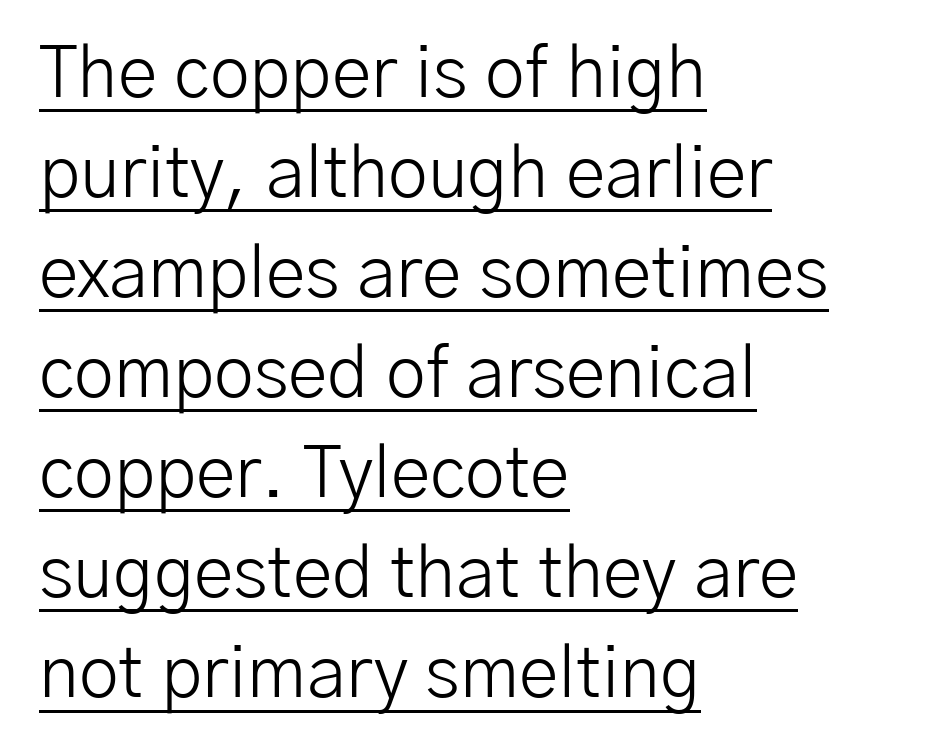
The passage shown is typed in a proportional face where columns would drift. This rendering features underlined lettering. Inter-character spacing is left at the font's built-in metrics. The rag falls on the right side of this text block.
